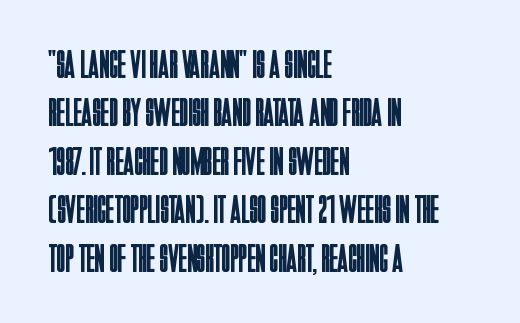
{"serif": "no", "italic": "no", "bold": "no", "weight": "regular", "width": "condensed", "stroke_contrast": "low", "x_height": "large", "monospaced": "no", "underline": "no", "align": "left", "line_spacing_ratio": 1.21, "letter_spacing": "normal", "letter_spacing_em": 0.0, "glyph_px": 40}
